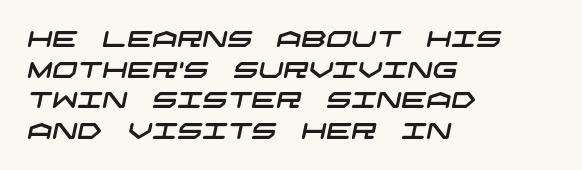
The passage shown is not underscored anywhere. Look at the tracking — it's just the regular setting, nothing added. Compared with typical paragraphs, the rows here are spaced about the same. The text block is weighted toward the left margin, trailing off unevenly rightward.
